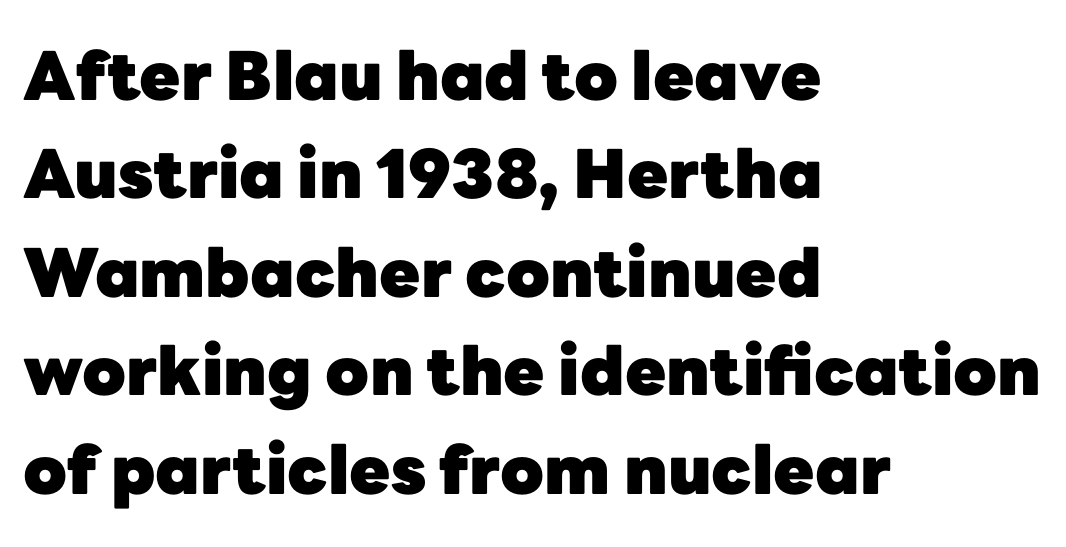
Q: Is the text bold? A: Yes.
Q: Is the text italic (slanted)? A: No, it is upright.
Q: Is the typeface a serif or a sans-serif typeface? A: Sans-serif.
Q: Is the text underlined? A: No.
Q: How is the paragraph aligned? A: Left-aligned.
Q: Is the spacing between letters normal or unusually wide? A: Normal.
Q: Is the spacing between lines tight, normal or loose? A: Normal.
Q: Width (condensed, normal, or wide)? A: Normal.
Q: Stroke contrast? A: Low.
Q: x-height? A: Medium.
Q: Monospaced? A: No.
